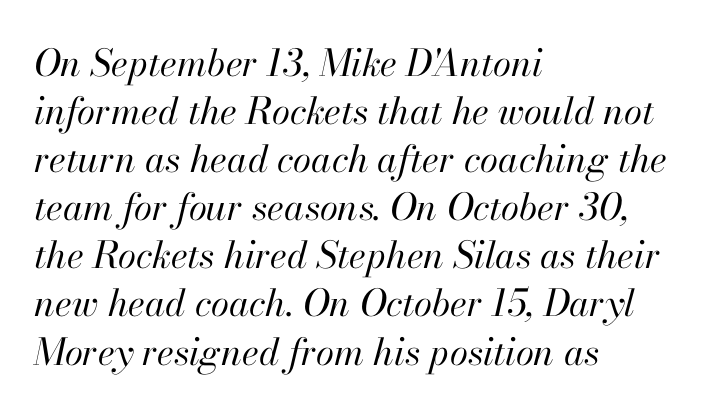
Q: Is the text bold? A: No.
Q: Is the text italic (slanted)? A: Yes, it leans right by about 13 degrees.
Q: Is the text underlined? A: No.
Q: How is the paragraph aligned? A: Left-aligned.
Q: Is the spacing between letters normal or unusually wide? A: Normal.
Q: Is the spacing between lines tight, normal or loose? A: Normal.
Q: Width (condensed, normal, or wide)? A: Normal.
Q: Stroke contrast? A: High.
Q: x-height? A: Small.
Q: Monospaced? A: No.
